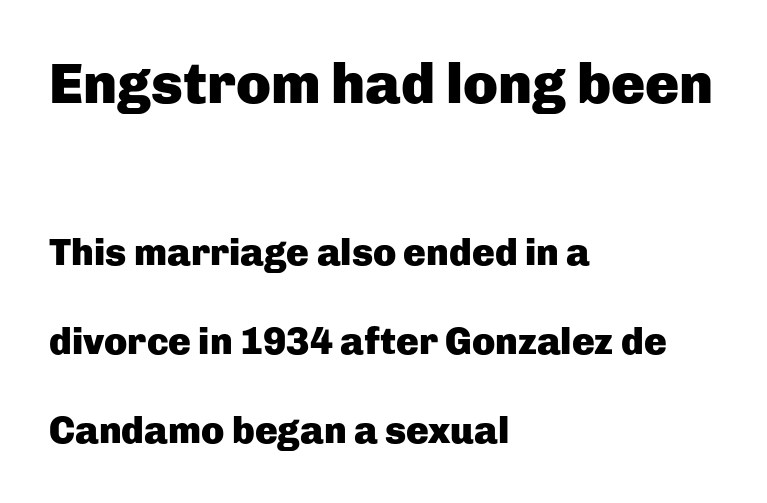
Caption: bold face, heavy strokes. Compared with typical paragraphs, the rows here are farther apart. Looks like regular typesetting: each glyph gets only the width it needs. A sans-serif font was chosen for this passage. The letters in the upper block stand taller than those in the block below. Do the letters lean? They stand straight.
